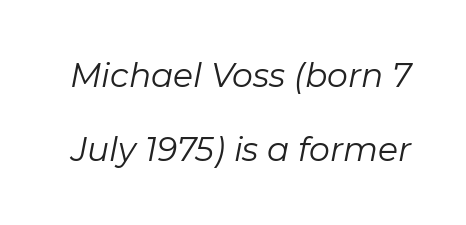
Honestly, the rows look like they've been pulled way apart. Note the varied advance widths — an 'i' is clearly narrower than an 'm'. The text carries the slant typical of an italic or oblique font. Letter spacing: default.
